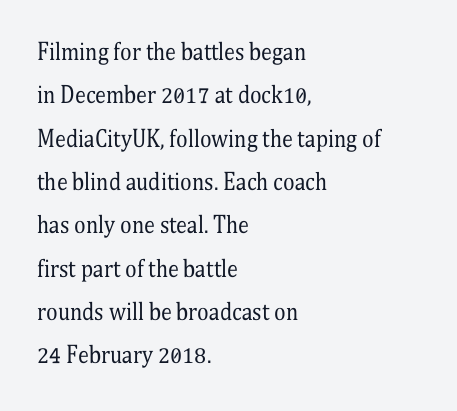
The image shows 22 px text type, upright; set left-aligned, loose line spacing (1.97x), normal letter spacing, not underlined.
